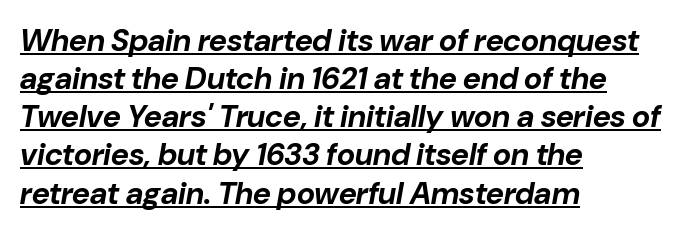
The image shows 31 px bold type, italic (leaning right); set left-aligned, line spacing 1.23x, normal letter spacing, underlined; low stroke contrast and a medium x-height.
